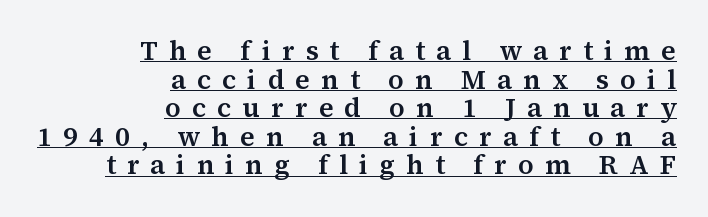
The image shows 27 px text type, upright; set right-aligned, tight line spacing (1.06x), unusually wide letter spacing (+0.41 em), underlined.
